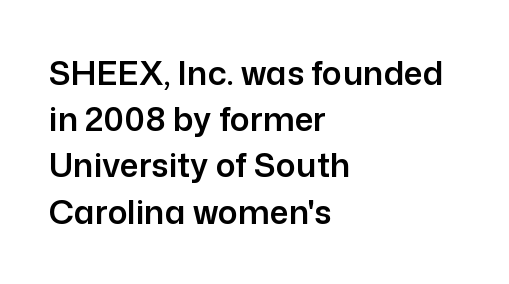
No extra tracking has been applied to these lines. Each letter keeps its own natural width here, so spacing adapts to shape. It's the straight-up-and-down kind of type. Each new line begins a customary step beneath the previous one. Has an underline been added? It has not. Is the block centered? No — it sits flush against the left margin.
